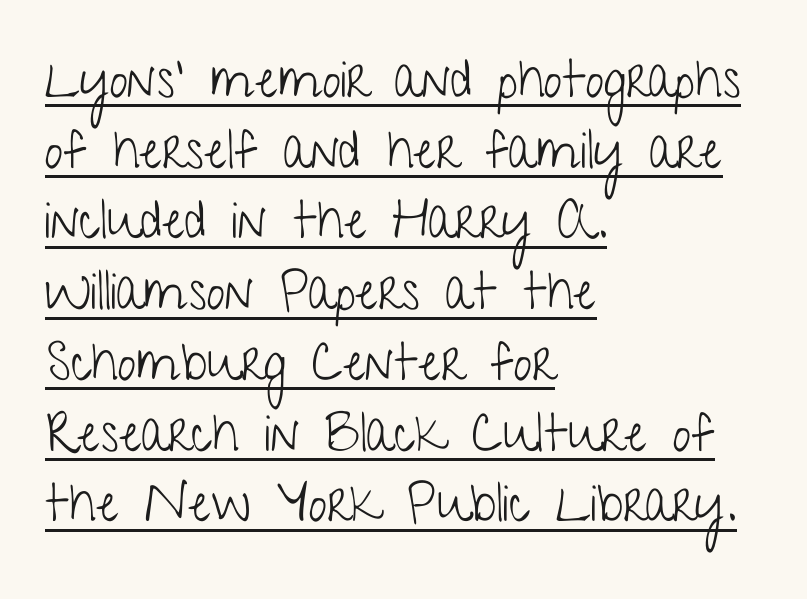
{"serif": "no", "italic": "no", "bold": "no", "weight": "light", "width": "condensed", "stroke_contrast": "low", "x_height": "medium", "monospaced": "no", "underline": "yes", "align": "left", "line_spacing": "normal", "line_spacing_ratio": 1.36, "letter_spacing": "normal", "letter_spacing_em": 0.0, "glyph_px": 52}
